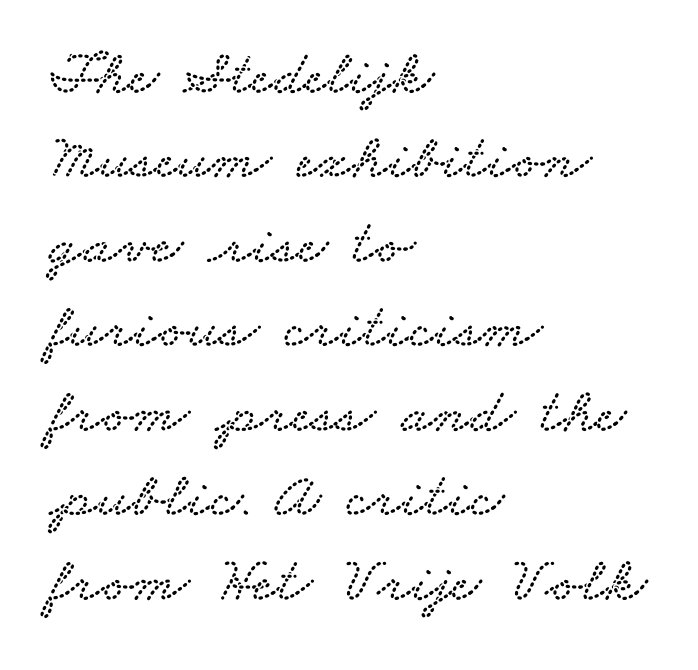
The image shows 64 px wide serif type; set left-aligned, normal line spacing (1.32x), normal letter spacing, not underlined; low stroke contrast and a small x-height.
